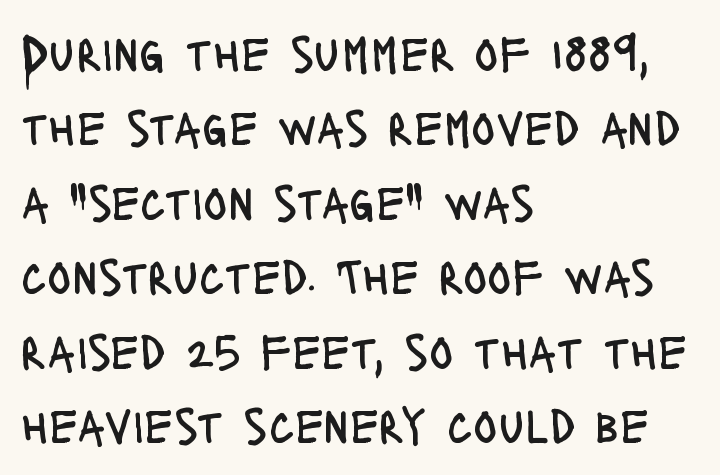
{"serif": "no", "italic": "no", "bold": "no", "weight": "regular", "width": "condensed", "stroke_contrast": "low", "x_height": "large", "monospaced": "no", "underline": "no", "align": "left", "line_spacing": "normal", "line_spacing_ratio": 1.49, "letter_spacing": "normal", "letter_spacing_em": 0.0, "glyph_px": 50}
